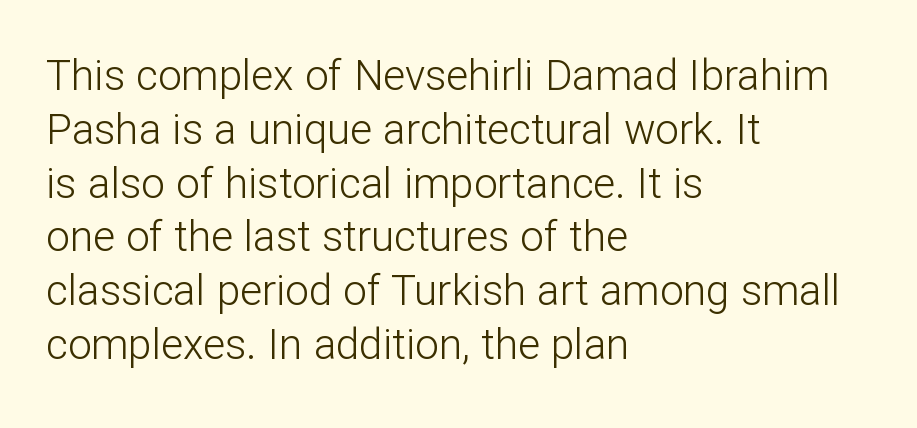
Q: Is the text bold? A: No.
Q: Is the text italic (slanted)? A: No, it is upright.
Q: Is the typeface a serif or a sans-serif typeface? A: Sans-serif.
Q: Is the text underlined? A: No.
Q: How is the paragraph aligned? A: Left-aligned.
Q: Is the spacing between letters normal or unusually wide? A: Normal.
Q: Is the spacing between lines tight, normal or loose? A: Normal.
Q: Width (condensed, normal, or wide)? A: Normal.
Q: Stroke contrast? A: Low.
Q: x-height? A: Medium.
Q: Monospaced? A: No.
